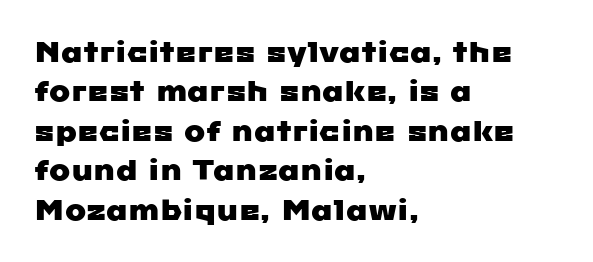
The image shows 28 px wide sans-serif type; set left-aligned, normal line spacing (1.41x), normal letter spacing, not underlined; low stroke contrast and a medium x-height.
